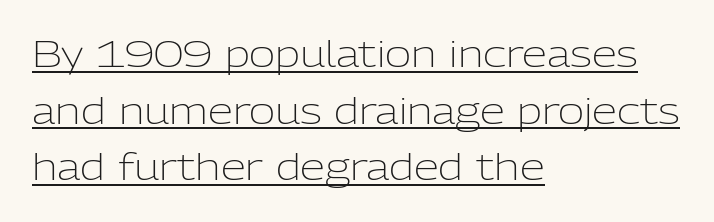
Q: Is the text bold? A: No.
Q: Is the text italic (slanted)? A: No, it is upright.
Q: Is the typeface a serif or a sans-serif typeface? A: Sans-serif.
Q: Is the text underlined? A: Yes.
Q: How is the paragraph aligned? A: Left-aligned.
Q: Is the spacing between letters normal or unusually wide? A: Normal.
Q: Is the spacing between lines tight, normal or loose? A: Normal.
Q: Width (condensed, normal, or wide)? A: Normal.
Q: Stroke contrast? A: Low.
Q: x-height? A: Medium.
Q: Monospaced? A: No.
